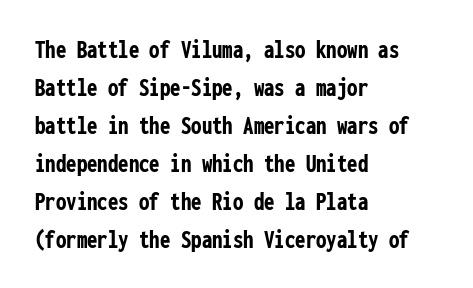
Q: Is the text bold? A: Yes.
Q: Is the text italic (slanted)? A: No, it is upright.
Q: Is the text underlined? A: No.
Q: How is the paragraph aligned? A: Left-aligned.
Q: Is the spacing between letters normal or unusually wide? A: Normal.
Q: Is the spacing between lines tight, normal or loose? A: Normal.
